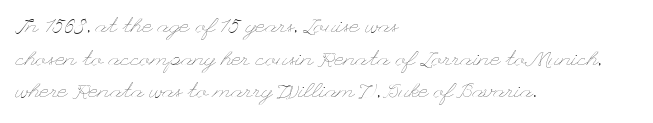
{"bold": "no", "underline": "no", "align": "left", "line_spacing": "normal", "line_spacing_ratio": 1.55, "letter_spacing": "normal", "letter_spacing_em": 0.0, "glyph_px": 21}
